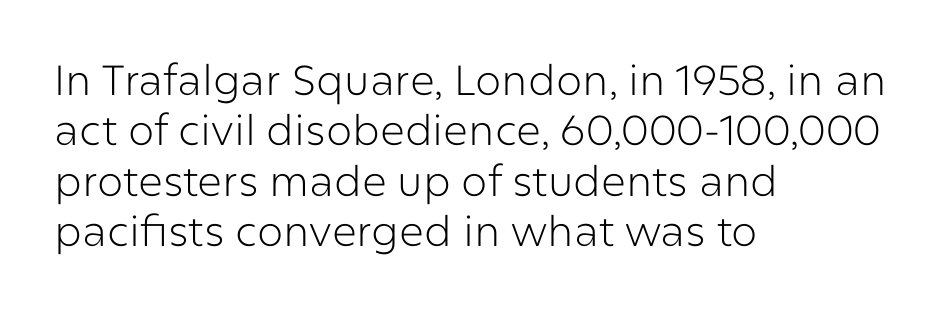
The image shows 42 px light sans-serif type, upright; set left-aligned, line spacing 1.2x, normal letter spacing, not underlined; low stroke contrast and a medium x-height.
